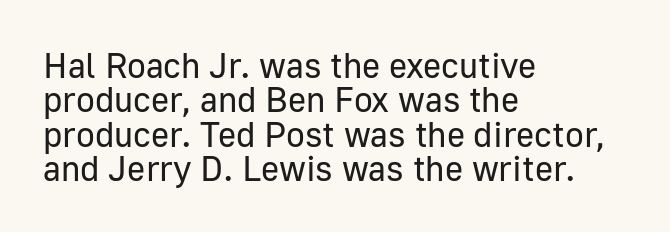
Q: Is the text bold? A: No.
Q: Is the text italic (slanted)? A: No, it is upright.
Q: Is the typeface a serif or a sans-serif typeface? A: Sans-serif.
Q: Is the text underlined? A: No.
Q: How is the paragraph aligned? A: Left-aligned.
Q: Is the spacing between letters normal or unusually wide? A: Normal.
Q: Is the spacing between lines tight, normal or loose? A: Tight.
Q: Width (condensed, normal, or wide)? A: Normal.
Q: Stroke contrast? A: Low.
Q: x-height? A: Medium.
Q: Monospaced? A: No.
